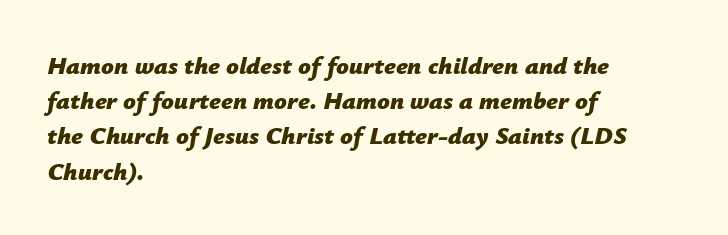
The image shows 25 px bold type, italic (leaning right); set left-aligned, normal line spacing (1.41x), normal letter spacing, not underlined.
